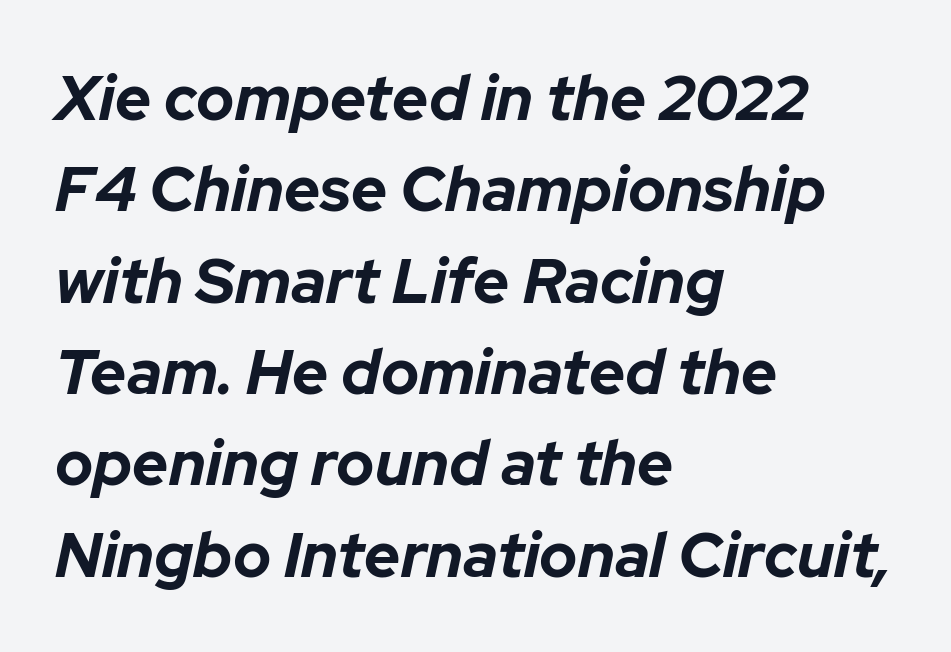
{"italic": "yes", "lean": "right", "slant_degrees": 12, "bold": "yes", "weight": "bold", "width": "normal", "stroke_contrast": "low", "x_height": "medium", "monospaced": "no", "underline": "no", "align": "left", "line_spacing": "normal", "line_spacing_ratio": 1.45, "letter_spacing": "normal", "letter_spacing_em": 0.0, "glyph_px": 63}
